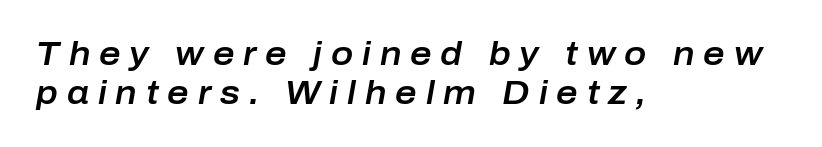
The image shows 33 px text type, italic (leaning right); set left-aligned, line spacing 1.18x, unusually wide letter spacing (+0.27 em), not underlined; low stroke contrast and a medium x-height.
